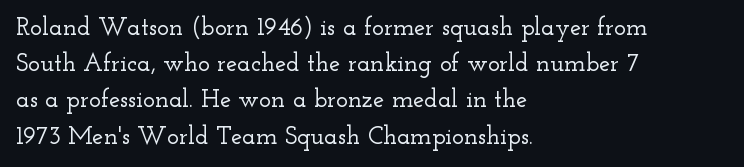
{"italic": "no", "underline": "no", "align": "left", "line_spacing": "normal", "line_spacing_ratio": 1.45, "letter_spacing": "normal", "letter_spacing_em": 0.0, "glyph_px": 25}
